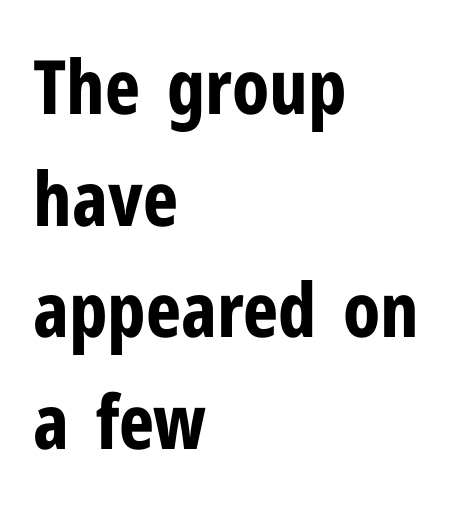
Q: Is the text bold? A: Yes.
Q: Is the text italic (slanted)? A: No, it is upright.
Q: Is the typeface a serif or a sans-serif typeface? A: Sans-serif.
Q: Is the text underlined? A: No.
Q: How is the paragraph aligned? A: Left-aligned.
Q: Is the spacing between letters normal or unusually wide? A: Normal.
Q: Is the spacing between lines tight, normal or loose? A: Normal.
Q: Width (condensed, normal, or wide)? A: Condensed.
Q: Stroke contrast? A: Low.
Q: x-height? A: Medium.
Q: Monospaced? A: No.
